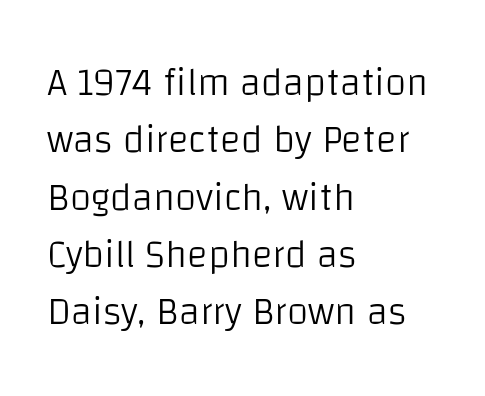
Stems here are at most as thick as an everyday book face. The axis of the letterforms is exactly vertical. Alignment: flush left. The rendering keeps characters at their native spacing. Do the characters align in a grid? No, the font is proportional. Look at the bottom of the vertical strokes: they stop flat, with no serifs.
